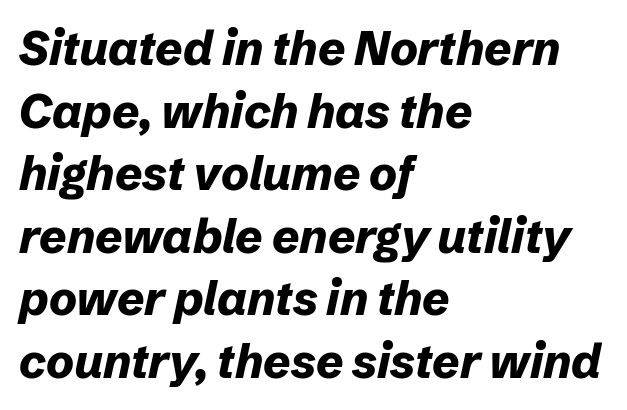
{"italic": "yes", "lean": "right", "slant_degrees": 12, "bold": "yes", "weight": "bold", "width": "normal", "stroke_contrast": "low", "x_height": "medium", "monospaced": "no", "underline": "no", "align": "left", "line_spacing": "normal", "line_spacing_ratio": 1.33, "letter_spacing": "normal", "letter_spacing_em": 0.0, "glyph_px": 47}
